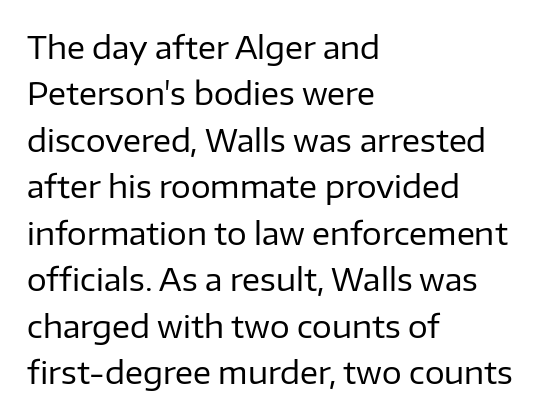
The image shows 31 px regular-weight sans-serif type, upright; set left-aligned, normal line spacing (1.5x), normal letter spacing, not underlined; low stroke contrast and a medium x-height.
